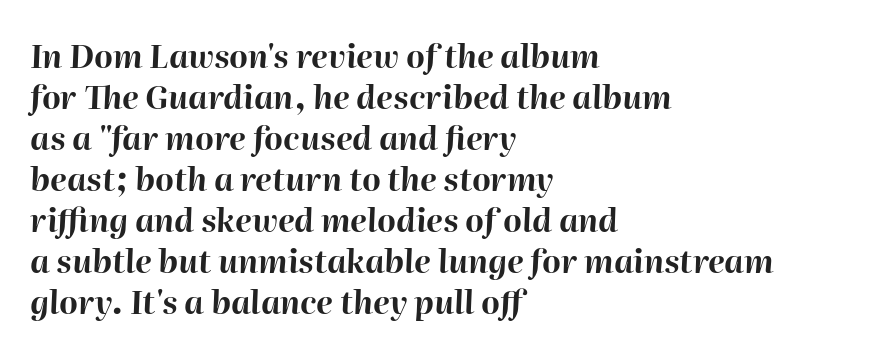
Here the designer chose a conventional face with non-uniform glyph widths. This rendering uses left alignment, leaving the right contour irregular. The tracking reads as untouched default to a designer's eye. The space beneath each line is pristine and unruled.
